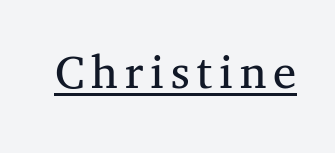
The image shows 52 px regular-weight serif type, upright; set underlined; medium stroke contrast and a medium x-height.
